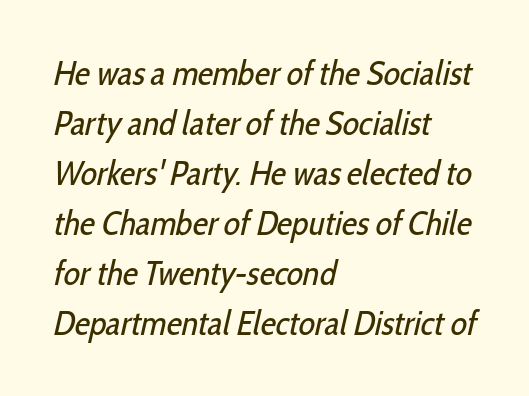
{"serif": "no", "bold": "no", "weight": "regular", "width": "condensed", "stroke_contrast": "low", "x_height": "medium", "monospaced": "no", "underline": "no", "align": "left", "line_spacing": "normal", "line_spacing_ratio": 1.47, "letter_spacing": "normal", "letter_spacing_em": 0.0, "glyph_px": 34}
